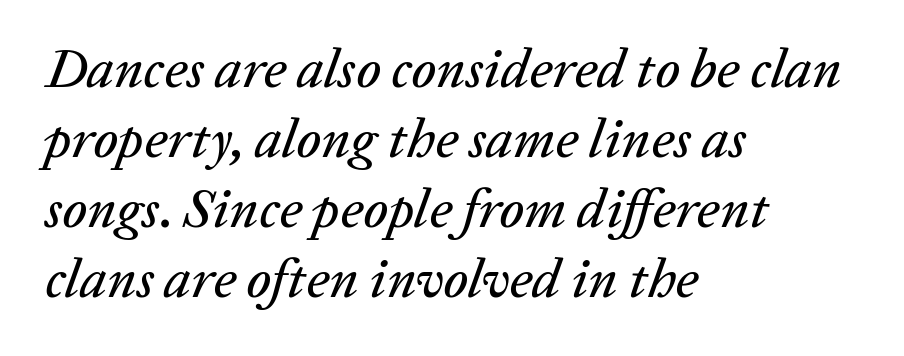
The space between consecutive lines is moderate. Each word holds together tightly as a unit, with standard inter-letter gaps. Would a proofreader flag this as italicized? Yes. Each letter keeps its own natural width here, so spacing adapts to shape. Only glyphs here, with clear space below each row.
